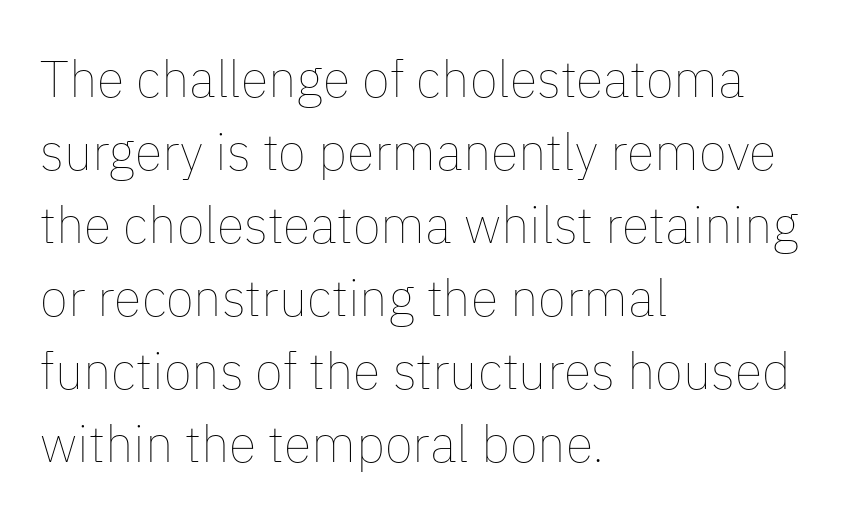
Q: Is the text bold? A: No.
Q: Is the text italic (slanted)? A: No, it is upright.
Q: Is the text underlined? A: No.
Q: How is the paragraph aligned? A: Left-aligned.
Q: Is the spacing between letters normal or unusually wide? A: Normal.
Q: Is the spacing between lines tight, normal or loose? A: Normal.
Q: Width (condensed, normal, or wide)? A: Normal.
Q: Stroke contrast? A: Low.
Q: x-height? A: Medium.
Q: Monospaced? A: No.
